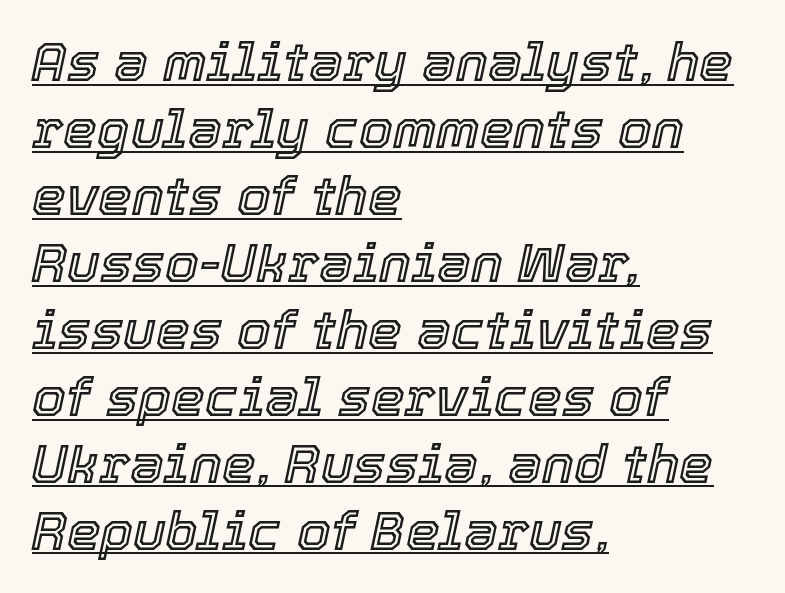
Q: Is the text italic (slanted)? A: Yes, it leans right by about 12 degrees.
Q: Is the text underlined? A: Yes.
Q: How is the paragraph aligned? A: Left-aligned.
Q: Is the spacing between letters normal or unusually wide? A: Normal.
Q: Width (condensed, normal, or wide)? A: Normal.
Q: x-height? A: Medium.
Q: Monospaced? A: No.
